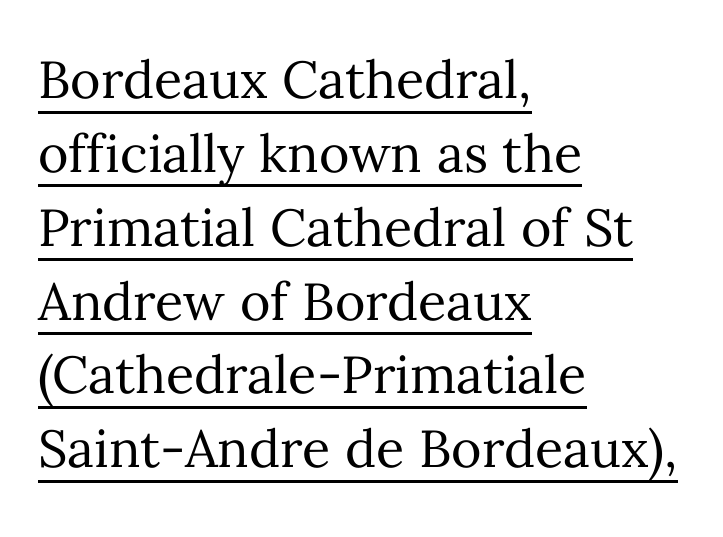
The image shows 52 px regular-weight type, upright; set left-aligned, normal line spacing (1.42x), normal letter spacing, underlined; medium stroke contrast and a medium x-height.
